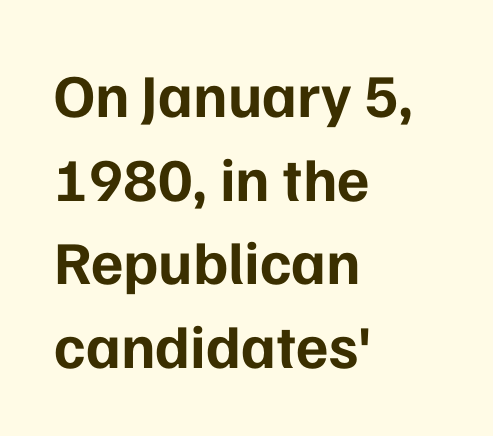
{"serif": "no", "italic": "no", "bold": "yes", "weight": "bold", "width": "normal", "stroke_contrast": "low", "x_height": "medium", "monospaced": "no", "underline": "no", "align": "left", "line_spacing": "normal", "line_spacing_ratio": 1.37, "letter_spacing": "normal", "letter_spacing_em": 0.0, "glyph_px": 61}
